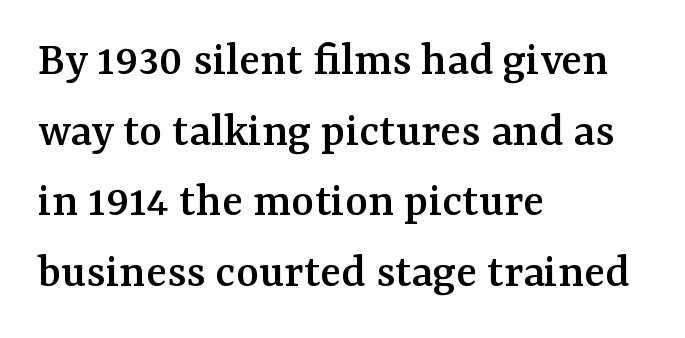
{"serif": "yes", "italic": "no", "width": "normal", "stroke_contrast": "medium", "x_height": "medium", "monospaced": "no", "underline": "no", "align": "left", "line_spacing": "normal", "line_spacing_ratio": 1.44, "letter_spacing": "normal", "letter_spacing_em": 0.0, "glyph_px": 49}
